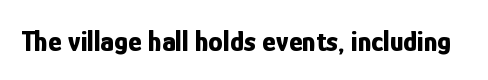
A typesetter would call this zero additional tracking. The gap between lines stays unmarked. The passage shown is typed in a proportional face where columns would drift. The type family on display is of the sans-serif kind. Strong, thick strokes mark this as bold type. The lettering holds an erect, upright posture throughout.
